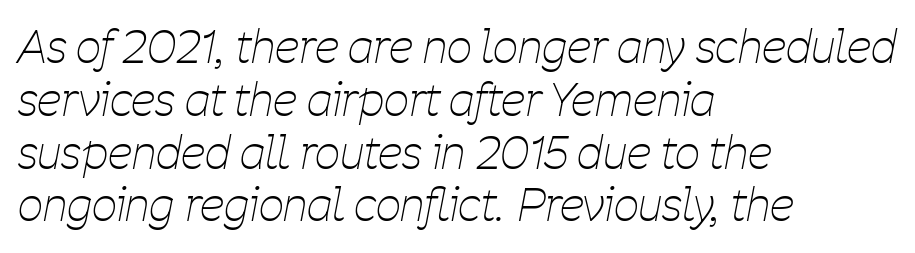
{"italic": "yes", "lean": "right", "slant_degrees": 11, "bold": "no", "weight": "thin", "width": "condensed", "stroke_contrast": "low", "x_height": "medium", "monospaced": "no", "underline": "no", "align": "left", "line_spacing_ratio": 1.2, "letter_spacing": "normal", "letter_spacing_em": 0.0, "glyph_px": 44}
